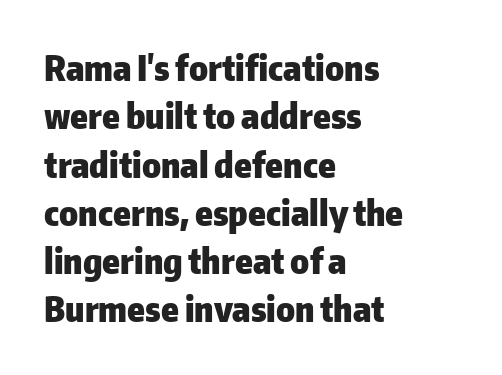
The image shows 35 px heavy sans-serif type, upright; set left-aligned, normal line spacing (1.38x), normal letter spacing, not underlined; low stroke contrast and a medium x-height.
